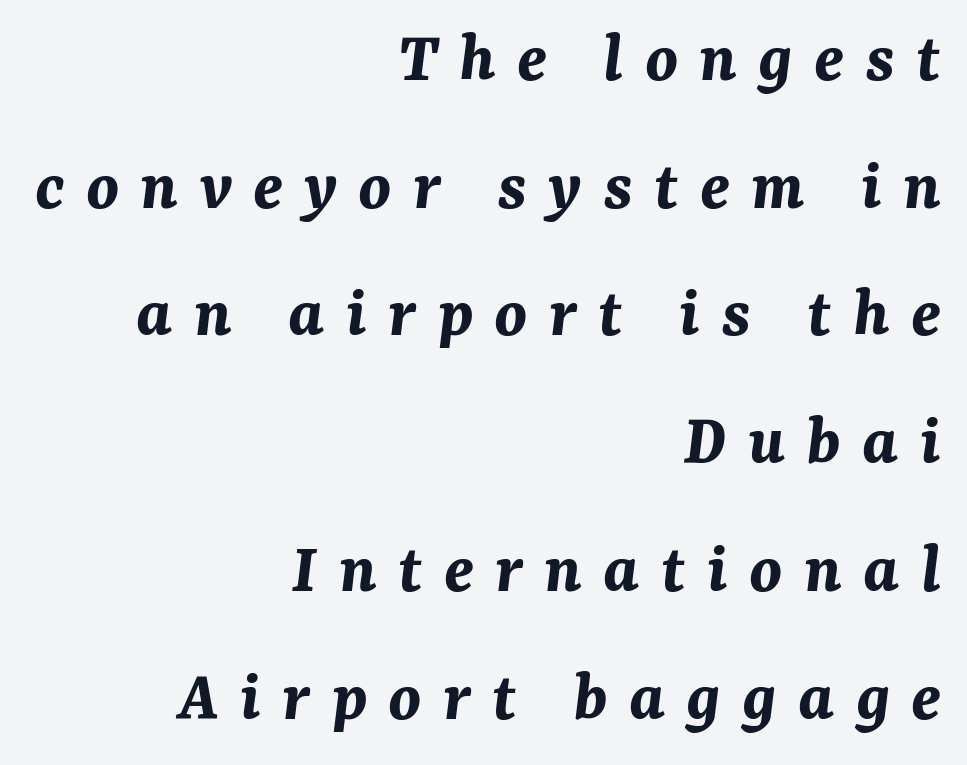
The image shows 73 px bold type, italic (leaning right); set right-aligned, line spacing 1.75x, unusually wide letter spacing (+0.29 em), not underlined; medium stroke contrast and a medium x-height.
